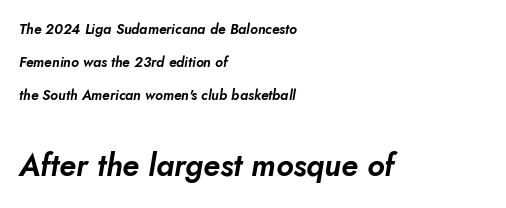
{"italic": "yes", "lean": "right", "slant_degrees": 10, "width": "normal", "stroke_contrast": "low", "x_height": "small", "monospaced": "no", "underline": "no", "align": "left", "line_spacing": "loose", "line_spacing_ratio": 2.34, "letter_spacing": "normal", "letter_spacing_em": 0.0, "larger_block": "second", "size_ratio": 2.21, "glyph_px": 31}
